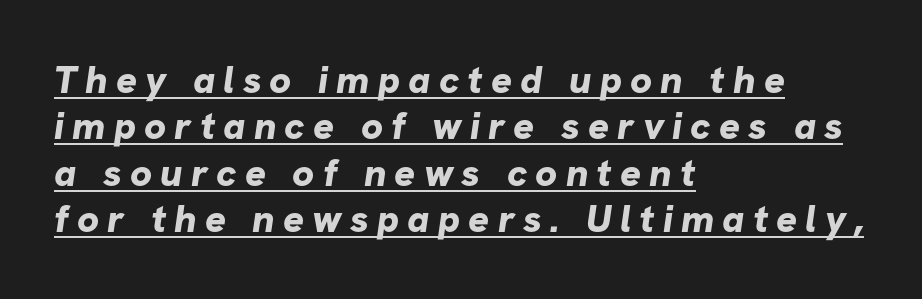
Q: Is the text bold? A: Yes.
Q: Is the typeface a serif or a sans-serif typeface? A: Sans-serif.
Q: Is the text underlined? A: Yes.
Q: How is the paragraph aligned? A: Left-aligned.
Q: Is the spacing between letters normal or unusually wide? A: Unusually wide.
Q: Width (condensed, normal, or wide)? A: Normal.
Q: Stroke contrast? A: Low.
Q: x-height? A: Medium.
Q: Monospaced? A: No.
